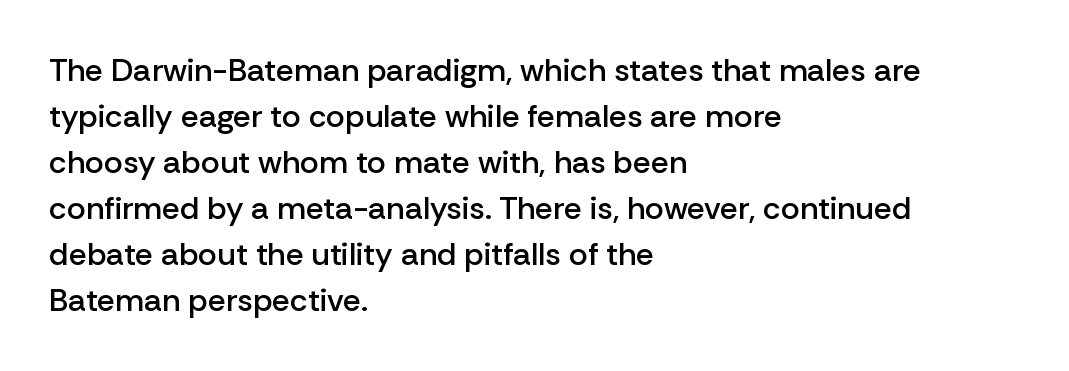
The setting favours the left margin, as ordinary paragraphs usually do. Look at the tracking — it's just the regular setting, nothing added. You could not count columns in this text — the font is proportionally spaced. A typesetter would mark this as roman, not italic. The face used here is a sans, in the tradition of grotesques and geometrics. A bare baseline throughout the passage.
